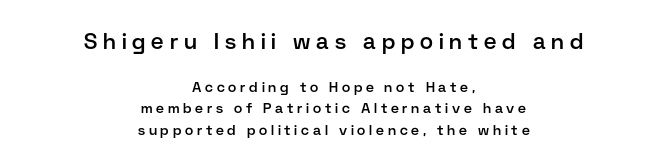
The image shows 22 px text type, upright; set centered, normal line spacing (1.52x), unusually wide letter spacing (+0.27 em), not underlined; the first (top) block is 1.57x larger.
